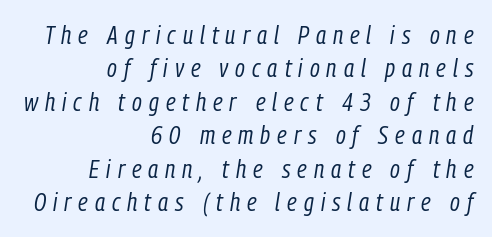
{"italic": "yes", "lean": "right", "slant_degrees": 9, "bold": "no", "underline": "no", "align": "right", "line_spacing": "normal", "line_spacing_ratio": 1.34, "letter_spacing": "wide", "letter_spacing_em": 0.28, "glyph_px": 25}
